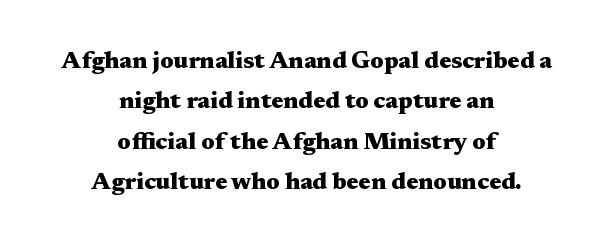
Q: Is the text bold? A: Yes.
Q: Is the text italic (slanted)? A: No, it is upright.
Q: Is the text underlined? A: No.
Q: How is the paragraph aligned? A: Centered.
Q: Is the spacing between letters normal or unusually wide? A: Normal.
Q: Is the spacing between lines tight, normal or loose? A: Normal.
